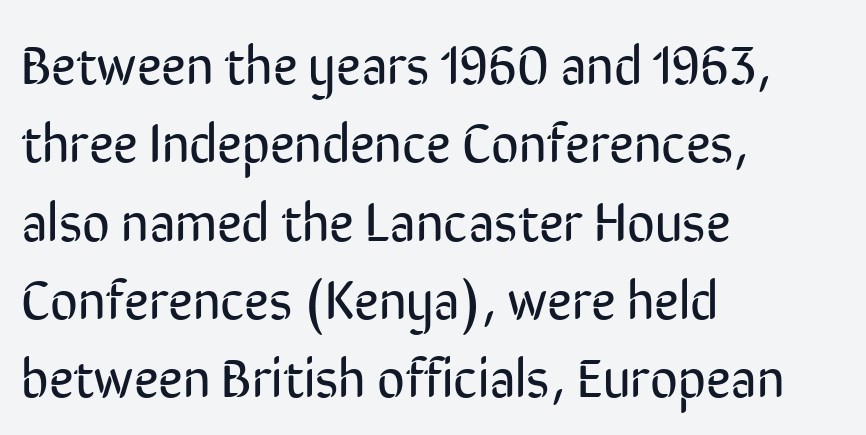
{"serif": "no", "italic": "no", "bold": "no", "weight": "regular", "width": "condensed", "stroke_contrast": "low", "x_height": "medium", "monospaced": "no", "underline": "no", "align": "left", "line_spacing": "normal", "line_spacing_ratio": 1.45, "letter_spacing": "normal", "letter_spacing_em": 0.0, "glyph_px": 54}
